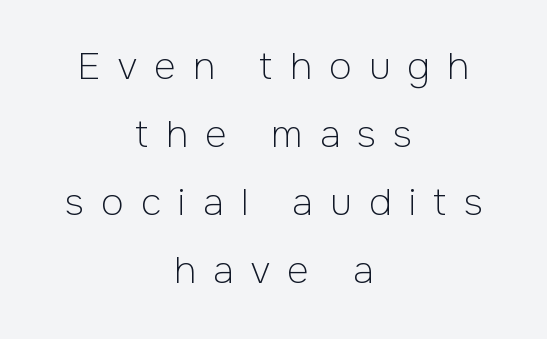
{"serif": "no", "italic": "no", "bold": "no", "weight": "light", "width": "normal", "stroke_contrast": "low", "x_height": "medium", "monospaced": "no", "underline": "no", "align": "center", "line_spacing_ratio": 1.84, "letter_spacing": "wide", "letter_spacing_em": 0.47, "glyph_px": 37}
